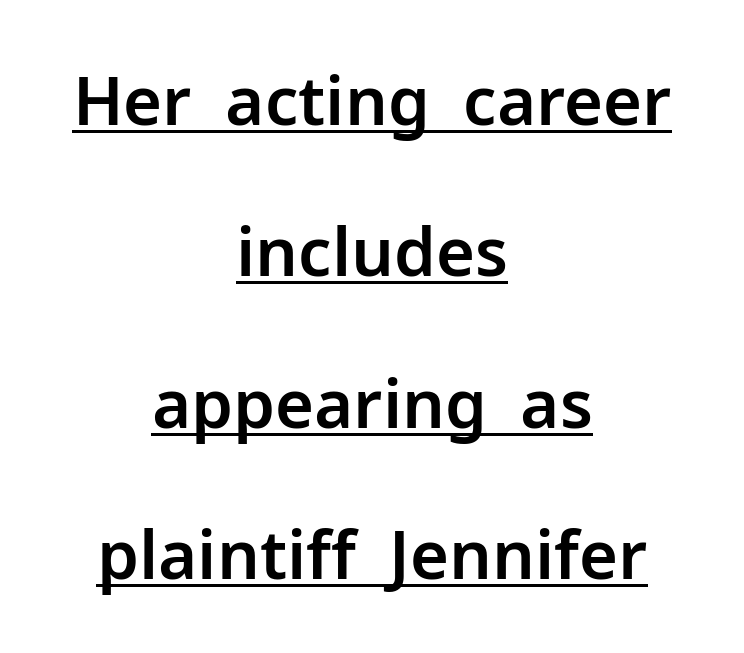
Notice how a bar underscores the lettering throughout. Typeset on center — no edge is straight. It's the straight-up-and-down kind of type. Inter-character spacing is left at the font's built-in metrics. Vertical spacing — loose. Spacing verdict: proportional, widths tailored to each character.
